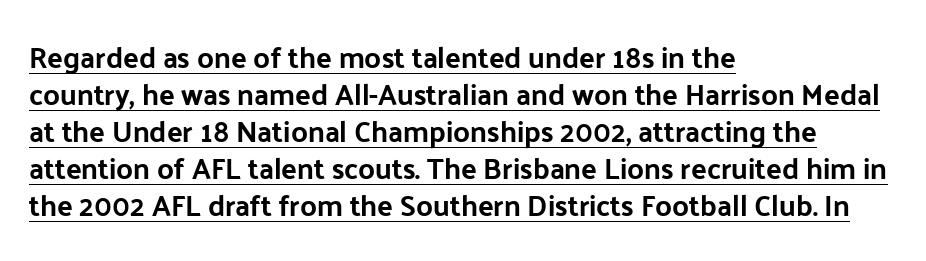
{"serif": "no", "italic": "no", "width": "normal", "stroke_contrast": "low", "x_height": "medium", "monospaced": "no", "underline": "yes", "align": "left", "line_spacing": "normal", "line_spacing_ratio": 1.28, "letter_spacing": "normal", "letter_spacing_em": 0.0, "glyph_px": 29}
